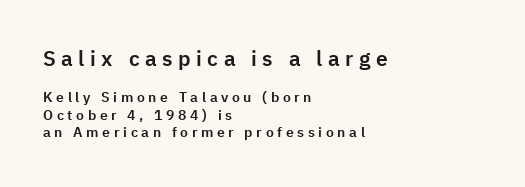
{"italic": "no", "underline": "no", "align": "left", "line_spacing": "normal", "line_spacing_ratio": 1.25, "letter_spacing": "wide", "letter_spacing_em": 0.26, "larger_block": "first", "size_ratio": 1.5, "glyph_px": 21}
